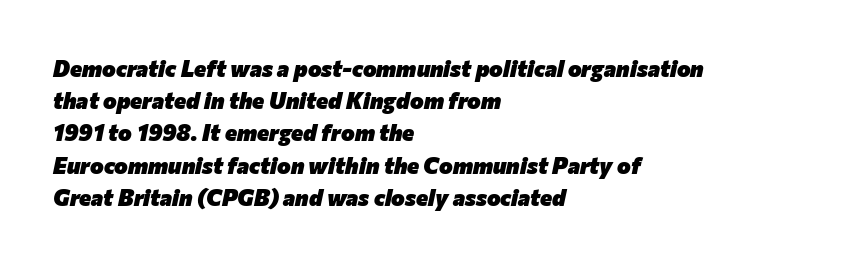
Q: Is the text bold? A: Yes.
Q: Is the text italic (slanted)? A: Yes, it leans right by about 12 degrees.
Q: Is the text underlined? A: No.
Q: How is the paragraph aligned? A: Left-aligned.
Q: Is the spacing between letters normal or unusually wide? A: Normal.
Q: Is the spacing between lines tight, normal or loose? A: Normal.
